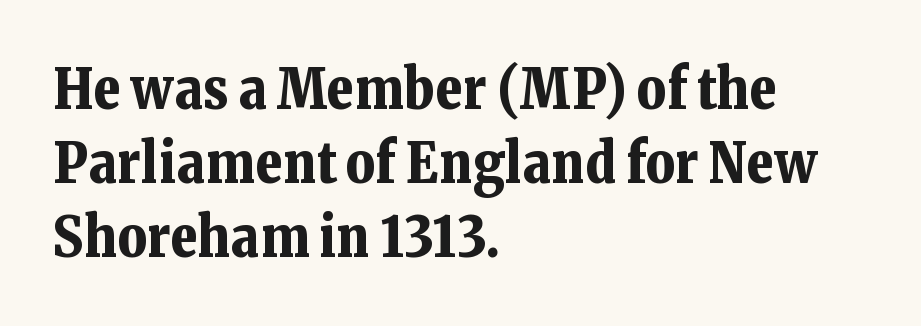
The image shows 56 px bold serif type, upright; set left-aligned, normal line spacing (1.32x), normal letter spacing, not underlined; low stroke contrast and a medium x-height.
